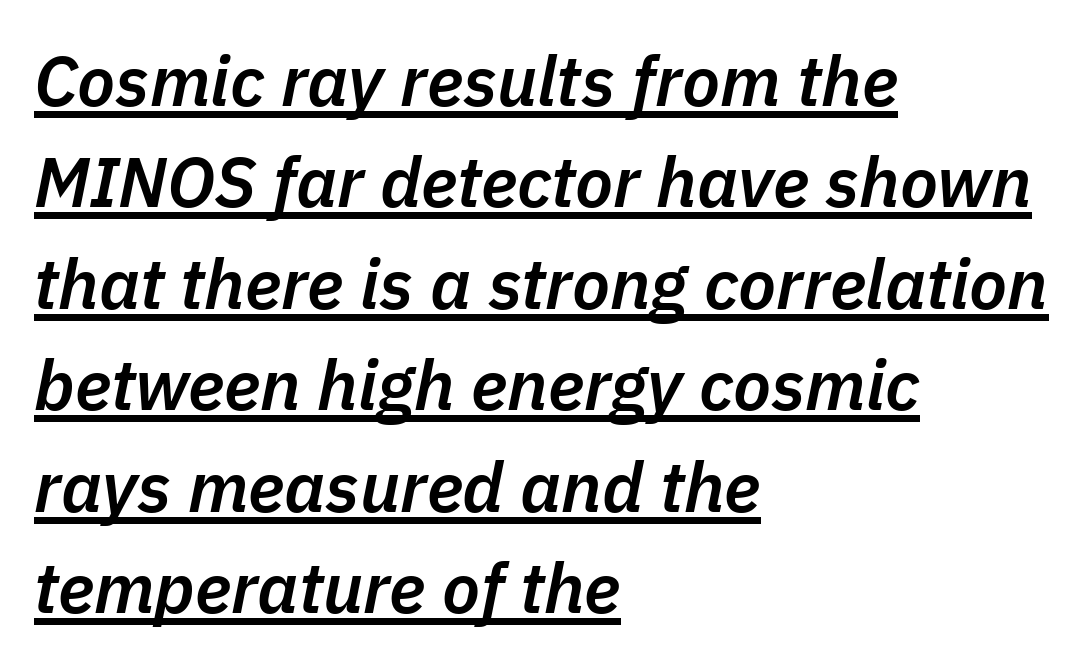
{"italic": "yes", "lean": "right", "slant_degrees": 11, "bold": "semi", "weight": "semibold", "width": "normal", "stroke_contrast": "low", "x_height": "medium", "monospaced": "no", "underline": "yes", "align": "left", "line_spacing": "normal", "line_spacing_ratio": 1.45, "letter_spacing": "normal", "letter_spacing_em": 0.0, "glyph_px": 70}
